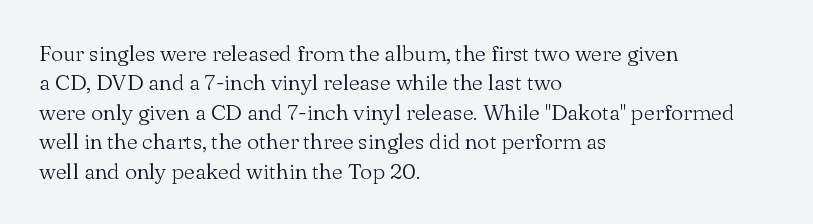
{"italic": "no", "bold": "no", "underline": "no", "align": "left", "line_spacing": "normal", "line_spacing_ratio": 1.34, "letter_spacing": "normal", "letter_spacing_em": 0.0, "glyph_px": 22}
